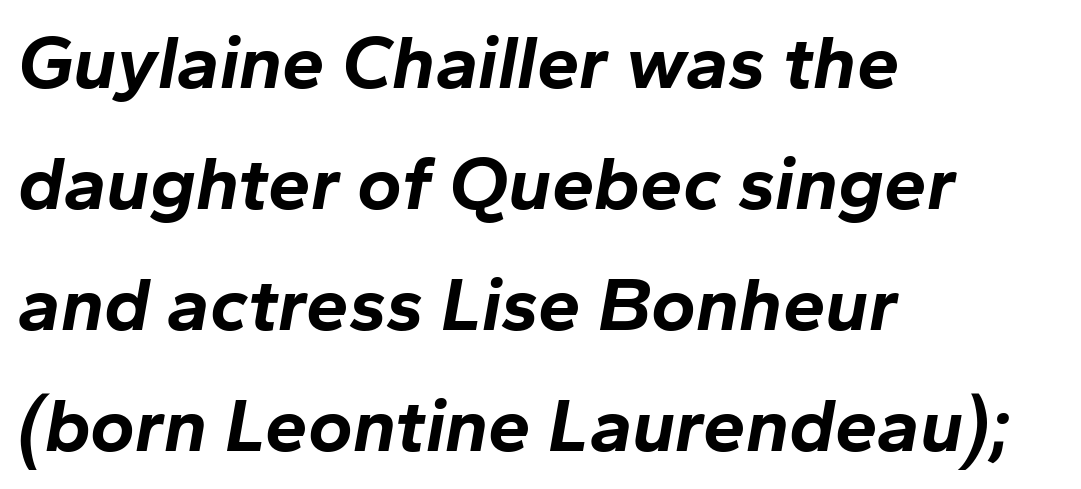
The image shows 76 px bold type, italic (leaning right); set left-aligned, normal line spacing (1.59x), normal letter spacing, not underlined; low stroke contrast and a medium x-height.
